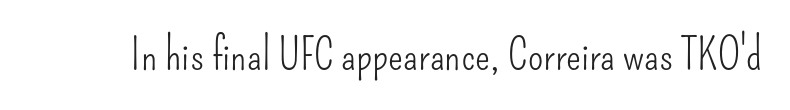
{"serif": "no", "italic": "no", "bold": "no", "weight": "light", "width": "condensed", "stroke_contrast": "low", "x_height": "small", "monospaced": "no", "underline": "no", "letter_spacing": "normal", "letter_spacing_em": 0.0, "glyph_px": 44}
